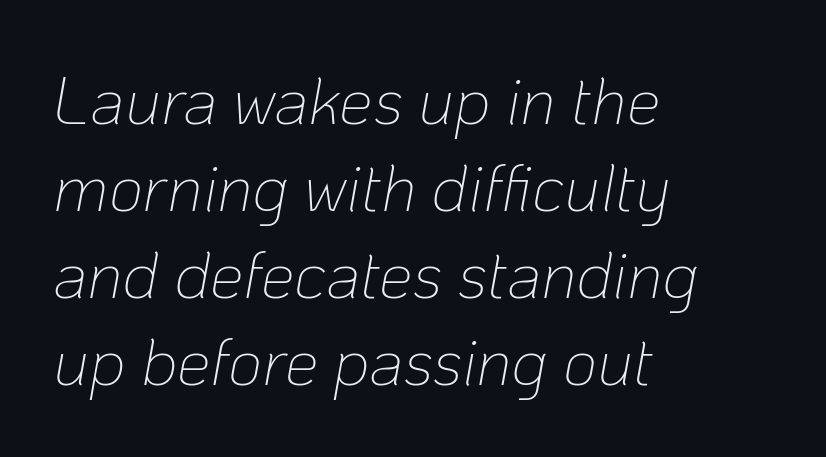
{"italic": "yes", "lean": "right", "slant_degrees": 10, "bold": "no", "weight": "thin", "width": "normal", "stroke_contrast": "low", "x_height": "medium", "monospaced": "no", "underline": "no", "align": "left", "line_spacing": "normal", "line_spacing_ratio": 1.3, "letter_spacing": "normal", "letter_spacing_em": 0.0, "glyph_px": 67}
